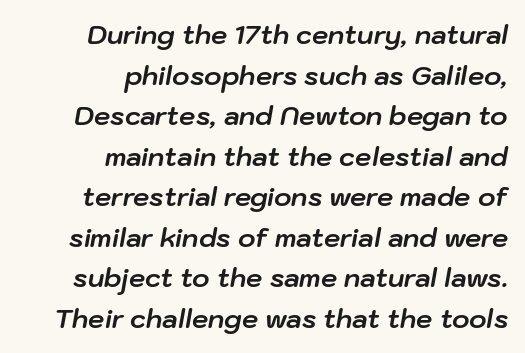
Q: Is the text bold? A: Yes.
Q: Is the text italic (slanted)? A: Yes, it leans right by about 10 degrees.
Q: Is the text underlined? A: No.
Q: How is the paragraph aligned? A: Right-aligned.
Q: Is the spacing between letters normal or unusually wide? A: Normal.
Q: Is the spacing between lines tight, normal or loose? A: Normal.
